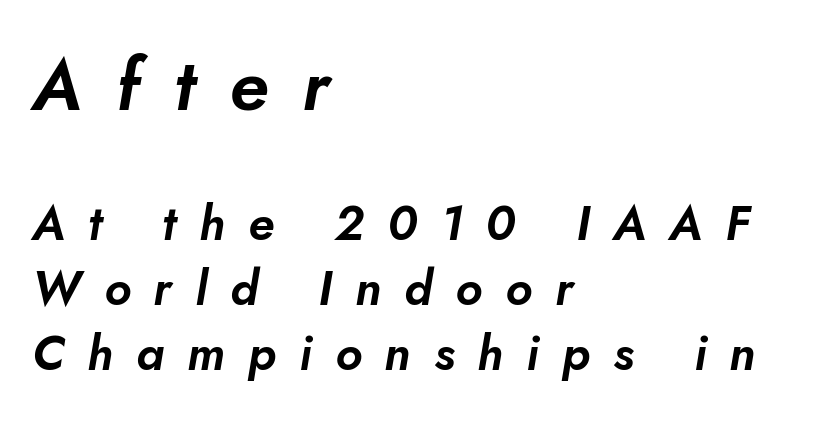
{"italic": "yes", "lean": "right", "slant_degrees": 10, "width": "normal", "stroke_contrast": "low", "x_height": "small", "monospaced": "no", "underline": "no", "align": "left", "line_spacing": "normal", "line_spacing_ratio": 1.36, "letter_spacing": "wide", "letter_spacing_em": 0.48, "larger_block": "first", "size_ratio": 1.5, "glyph_px": 72}
